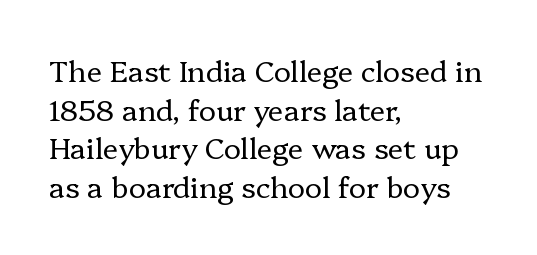
Q: Is the text bold? A: No.
Q: Is the text italic (slanted)? A: No, it is upright.
Q: Is the typeface a serif or a sans-serif typeface? A: Serif.
Q: Is the text underlined? A: No.
Q: How is the paragraph aligned? A: Left-aligned.
Q: Is the spacing between letters normal or unusually wide? A: Normal.
Q: Is the spacing between lines tight, normal or loose? A: Normal.
Q: Width (condensed, normal, or wide)? A: Normal.
Q: Stroke contrast? A: Low.
Q: x-height? A: Medium.
Q: Monospaced? A: No.
